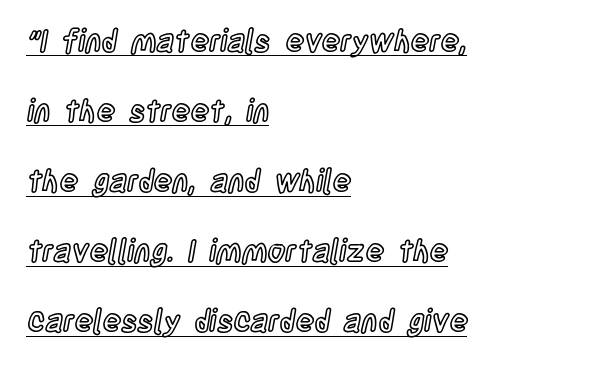
The face used here is proportionally spaced, like ordinary book or web type. The paragraph shown leans on its left margin. Students, observe: this is what heavily led, spacious text looks like.
